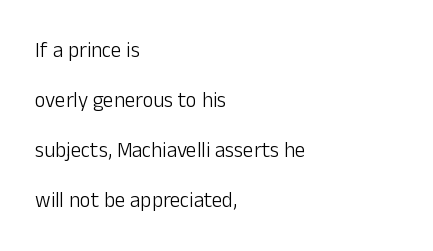
Words appear dense and cohesive because spacing is normal. Style check: upright. This sample trades compactness for vertical openness between lines. This rendering features lettering with no underline.
